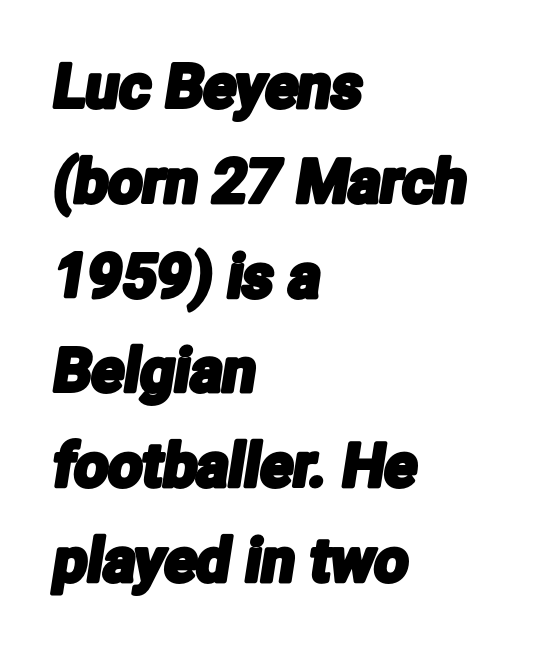
Q: Is the typeface a serif or a sans-serif typeface? A: Sans-serif.
Q: Is the text underlined? A: No.
Q: How is the paragraph aligned? A: Left-aligned.
Q: Is the spacing between letters normal or unusually wide? A: Normal.
Q: Is the spacing between lines tight, normal or loose? A: Normal.
Q: Width (condensed, normal, or wide)? A: Condensed.
Q: Stroke contrast? A: Low.
Q: x-height? A: Medium.
Q: Monospaced? A: No.
